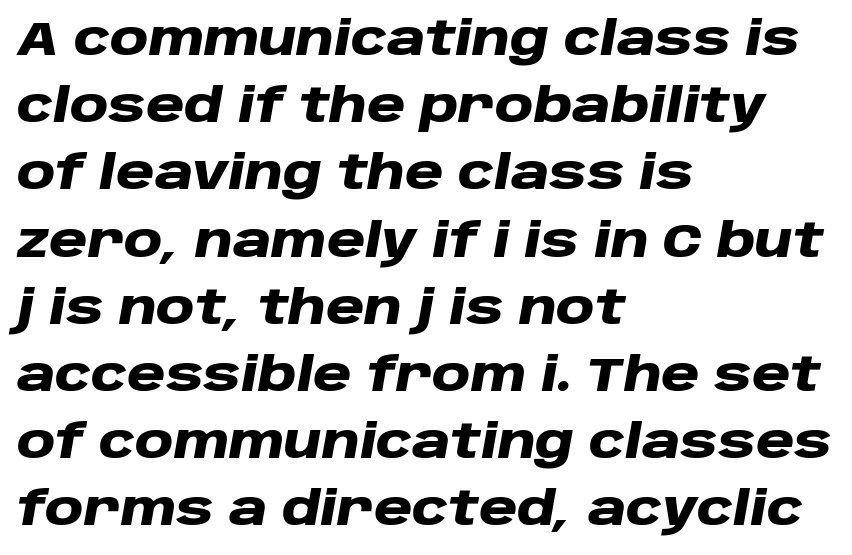
Q: Is the text bold? A: Yes.
Q: Is the text italic (slanted)? A: Yes, it leans right by about 10 degrees.
Q: Is the text underlined? A: No.
Q: How is the paragraph aligned? A: Left-aligned.
Q: Is the spacing between letters normal or unusually wide? A: Normal.
Q: Is the spacing between lines tight, normal or loose? A: Normal.
Q: Width (condensed, normal, or wide)? A: Wide.
Q: Stroke contrast? A: Low.
Q: x-height? A: Large.
Q: Monospaced? A: No.
